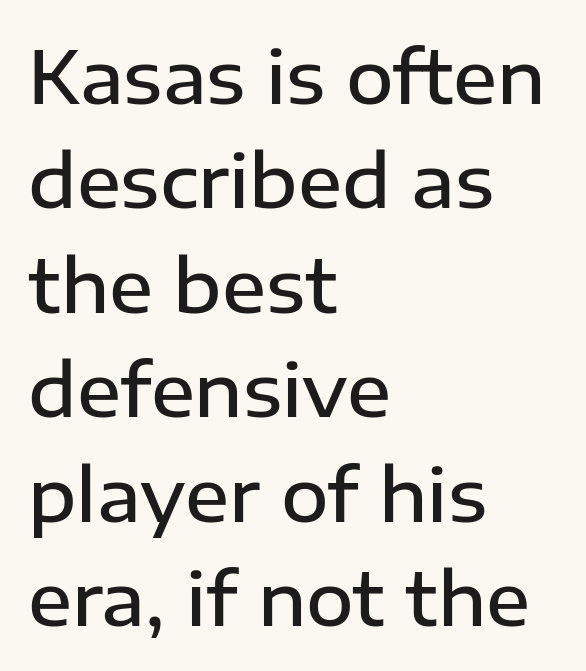
Q: Is the text bold? A: Semi-bold.
Q: Is the text italic (slanted)? A: No, it is upright.
Q: Is the typeface a serif or a sans-serif typeface? A: Sans-serif.
Q: Is the text underlined? A: No.
Q: How is the paragraph aligned? A: Left-aligned.
Q: Is the spacing between letters normal or unusually wide? A: Normal.
Q: Is the spacing between lines tight, normal or loose? A: Normal.
Q: Width (condensed, normal, or wide)? A: Normal.
Q: Stroke contrast? A: Low.
Q: x-height? A: Medium.
Q: Monospaced? A: No.
